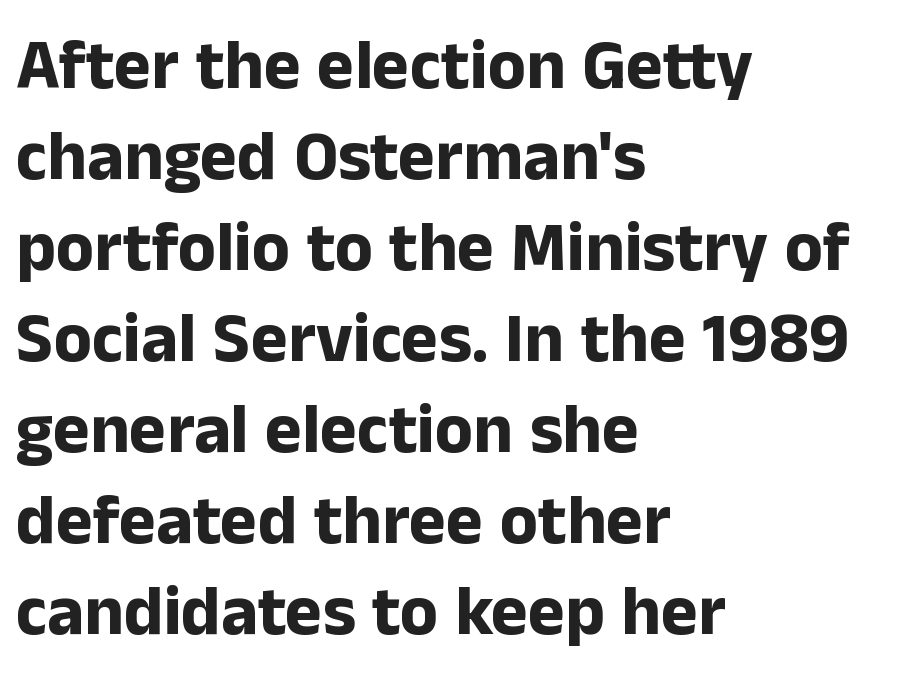
{"serif": "no", "italic": "no", "bold": "yes", "weight": "bold", "width": "normal", "stroke_contrast": "low", "x_height": "medium", "monospaced": "no", "underline": "no", "align": "left", "line_spacing": "normal", "line_spacing_ratio": 1.3, "letter_spacing": "normal", "letter_spacing_em": 0.0, "glyph_px": 70}
